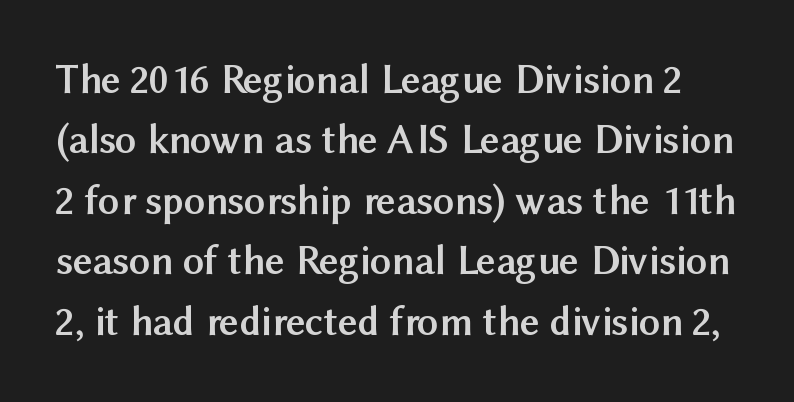
The image shows 42 px semibold sans-serif type, upright; set normal line spacing (1.44x), normal letter spacing, not underlined; medium stroke contrast and a medium x-height.
